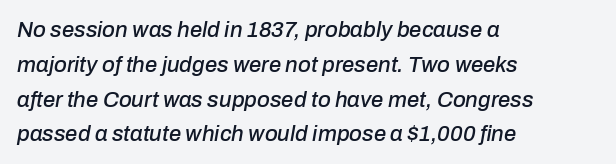
Q: Is the text italic (slanted)? A: Yes, it leans right by about 10 degrees.
Q: Is the text underlined? A: No.
Q: How is the paragraph aligned? A: Left-aligned.
Q: Is the spacing between letters normal or unusually wide? A: Normal.
Q: Is the spacing between lines tight, normal or loose? A: Normal.
